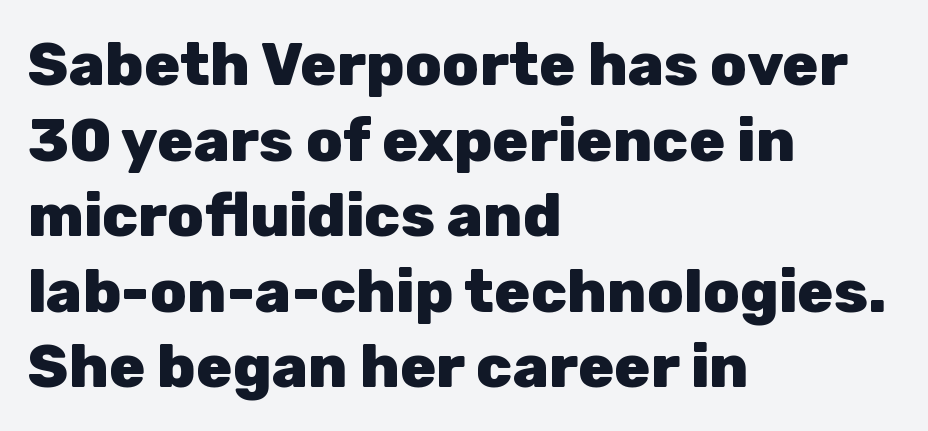
Every row of glyphs begins at an identical x-position on the left. Its strokes are broad and dark, the hallmark of bold type. Nope, not italic — everything's standing straight. Think of a printed novel: that variable character pitch is what you see here. Compared with typical body copy, the letter spacing here is the same. Check the space under the baseline: it is left empty.
